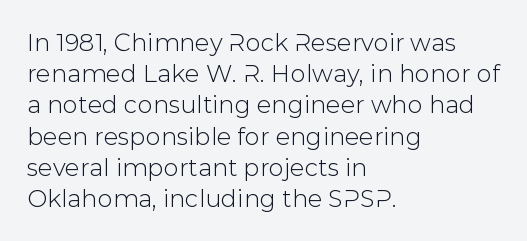
Q: Is the text italic (slanted)? A: No, it is upright.
Q: Is the text underlined? A: No.
Q: How is the paragraph aligned? A: Left-aligned.
Q: Is the spacing between letters normal or unusually wide? A: Normal.
Q: Is the spacing between lines tight, normal or loose? A: Normal.
